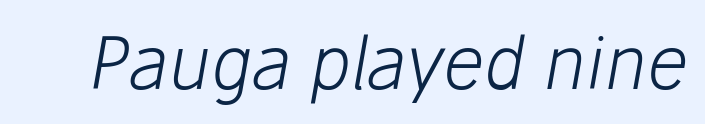
Q: Is the text bold? A: No.
Q: Is the text italic (slanted)? A: Yes, it leans right by about 10 degrees.
Q: Is the text underlined? A: No.
Q: Is the spacing between letters normal or unusually wide? A: Normal.
Q: Width (condensed, normal, or wide)? A: Normal.
Q: Stroke contrast? A: Low.
Q: x-height? A: Medium.
Q: Monospaced? A: No.
